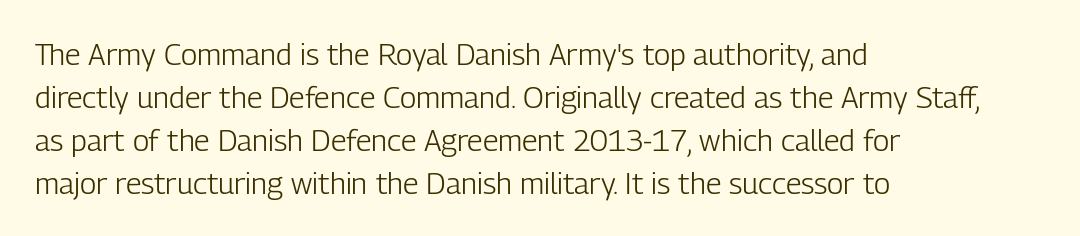
{"serif": "no", "italic": "no", "bold": "no", "weight": "light", "width": "condensed", "stroke_contrast": "low", "x_height": "medium", "monospaced": "no", "underline": "no", "align": "left", "line_spacing": "normal", "line_spacing_ratio": 1.43, "letter_spacing": "normal", "letter_spacing_em": 0.0, "glyph_px": 30}
